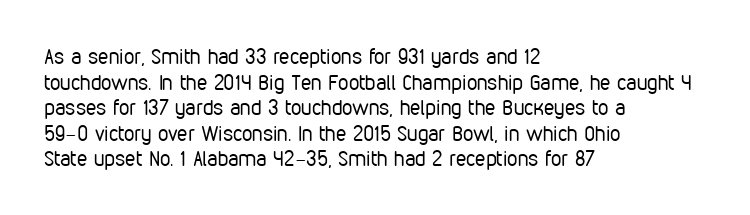
Does extra space separate the letters? No, they use regular spacing. The passage is arranged the way most books set body copy — flush left. The area under the type is left untouched. The face looks like a standard text weight, possibly lighter. Notice how the stems are strictly vertical — no italics here.
